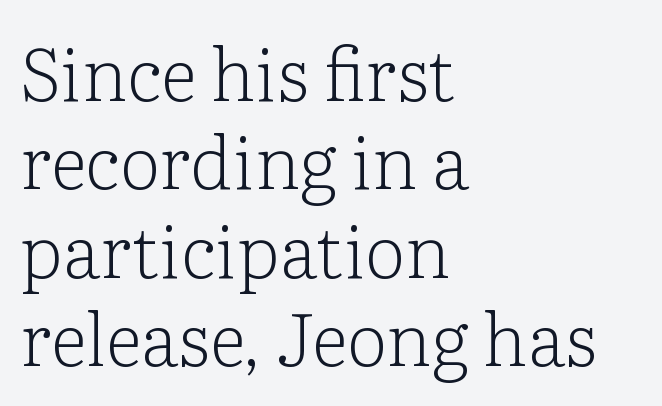
The image shows 73 px light serif type, upright; set left-aligned, line spacing 1.21x, normal letter spacing, not underlined; low stroke contrast and a medium x-height.
